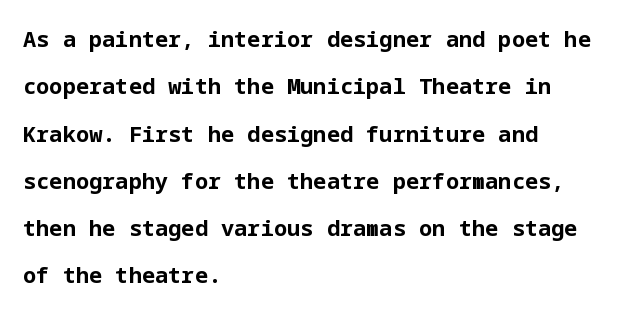
Q: Is the text bold? A: Yes.
Q: Is the text italic (slanted)? A: No, it is upright.
Q: Is the text underlined? A: No.
Q: How is the paragraph aligned? A: Left-aligned.
Q: Is the spacing between letters normal or unusually wide? A: Normal.
Q: Is the spacing between lines tight, normal or loose? A: Loose.
